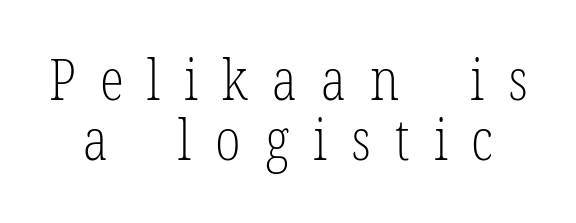
{"serif": "yes", "italic": "no", "bold": "no", "weight": "light", "width": "condensed", "stroke_contrast": "low", "x_height": "medium", "monospaced": "no", "underline": "no", "line_spacing": "tight", "line_spacing_ratio": 1.08, "letter_spacing": "wide", "letter_spacing_em": 0.43, "glyph_px": 56}
